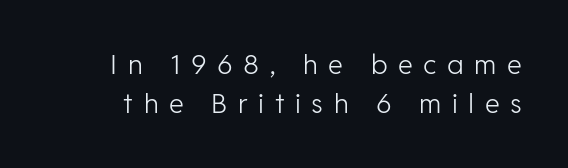
Q: Is the text bold? A: No.
Q: Is the text italic (slanted)? A: No, it is upright.
Q: Is the text underlined? A: No.
Q: Is the spacing between letters normal or unusually wide? A: Unusually wide.
Q: Is the spacing between lines tight, normal or loose? A: Normal.
